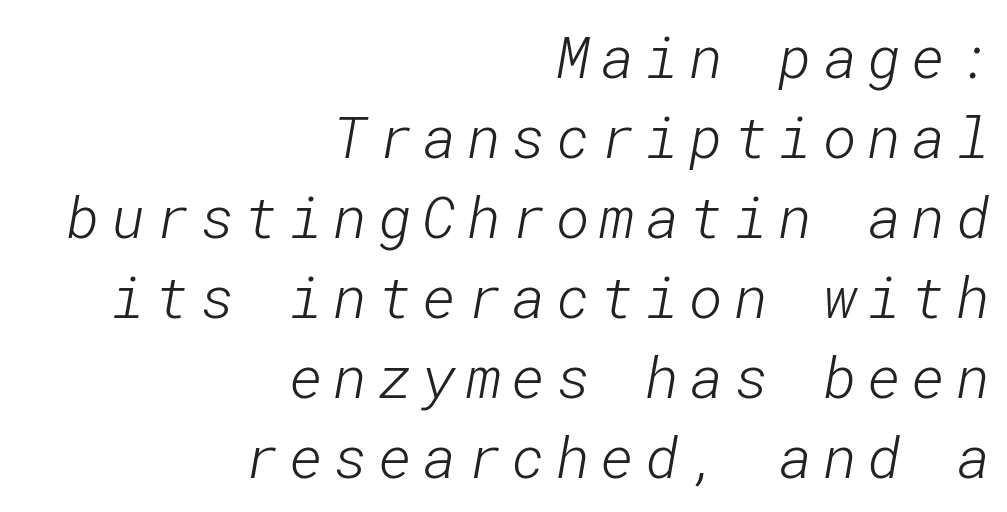
This is not heavy type; no bold has been used. These lines sit exactly where default settings would place them. If you drew a ruler down the right edge, every line would touch it. To sum up the face: it is a sans, with no serifs. Descenders hang freely into open space.
